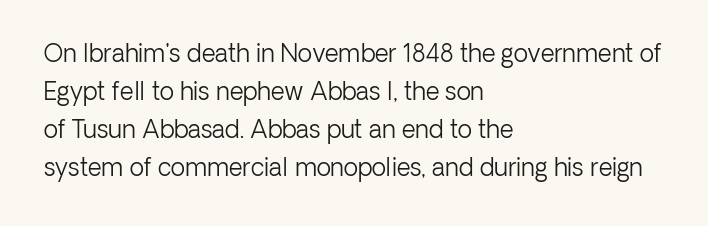
The image shows 24 px text type, upright; set left-aligned, normal line spacing (1.58x), normal letter spacing, not underlined.
